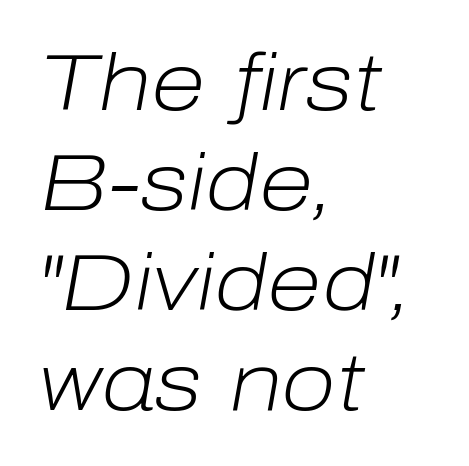
The image shows 80 px light type, italic (leaning right); set left-aligned, normal line spacing (1.25x), normal letter spacing, not underlined; low stroke contrast and a medium x-height.
